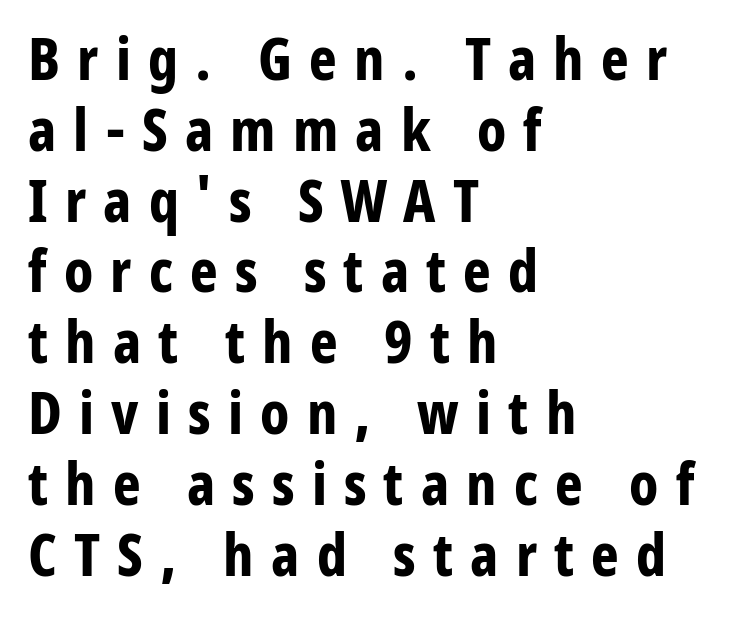
The image shows 59 px bold, condensed sans-serif type, upright; set left-aligned, line spacing 1.2x, unusually wide letter spacing (+0.29 em), not underlined; low stroke contrast and a medium x-height.
